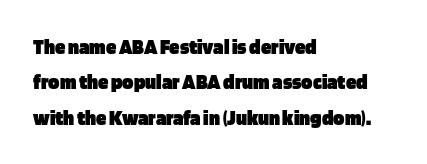
{"italic": "no", "bold": "yes", "underline": "no", "align": "left", "line_spacing": "normal", "line_spacing_ratio": 1.68, "letter_spacing": "normal", "letter_spacing_em": 0.0, "glyph_px": 21}
